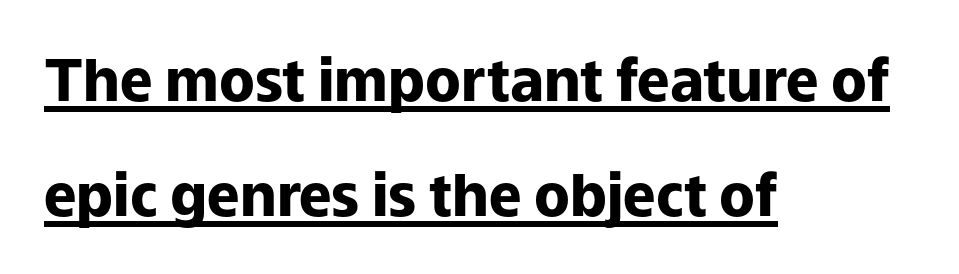
Q: Is the text bold? A: Yes.
Q: Is the text italic (slanted)? A: No, it is upright.
Q: Is the typeface a serif or a sans-serif typeface? A: Sans-serif.
Q: Is the text underlined? A: Yes.
Q: How is the paragraph aligned? A: Left-aligned.
Q: Is the spacing between letters normal or unusually wide? A: Normal.
Q: Is the spacing between lines tight, normal or loose? A: Loose.
Q: Width (condensed, normal, or wide)? A: Normal.
Q: Stroke contrast? A: Low.
Q: x-height? A: Medium.
Q: Monospaced? A: No.
